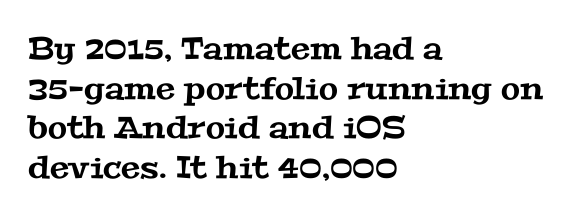
{"serif": "yes", "width": "wide", "stroke_contrast": "medium", "x_height": "medium", "monospaced": "no", "underline": "no", "align": "left", "line_spacing": "normal", "line_spacing_ratio": 1.28, "letter_spacing": "normal", "letter_spacing_em": 0.0, "glyph_px": 31}
